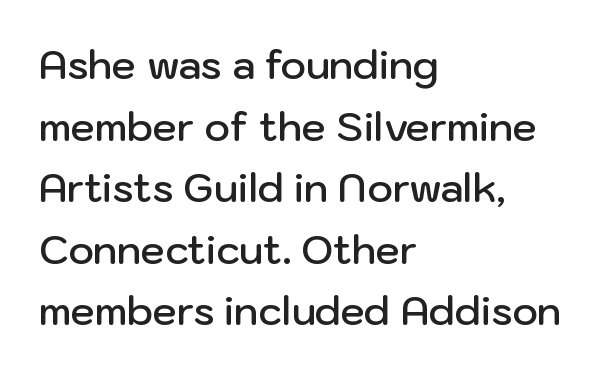
A normal amount of white space separates one row of letters from the next. If you drew a line through each stem, it would be perfectly vertical. The zone under the glyphs is completely vacant. Weight: semibold (demi). A sans-serif font was chosen for this passage. Here the designer chose a conventional face with non-uniform glyph widths.
